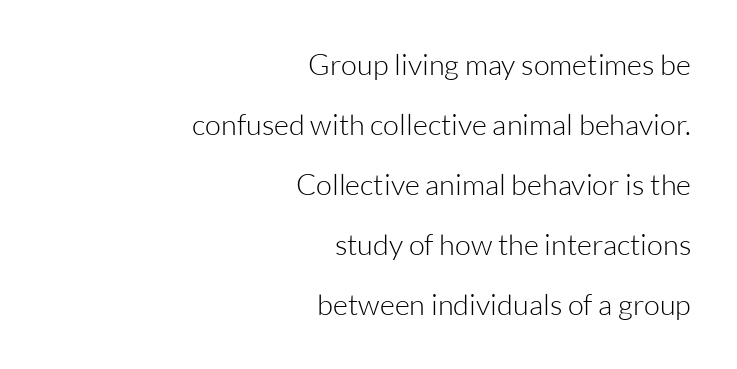
Is the stroke heavy? The answer is a plain regular-or-lighter. Nobody touched the tracking dial on this one. Just letters on the line, the space beneath them empty. Does the leading feel generous? Absolutely, it's lavish. The ragged edge is on the left, which tells us the setting is flush right. Style check: upright.
